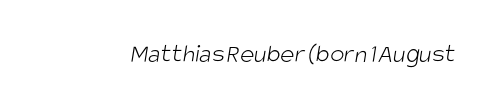
The image shows 27 px text type; set normal letter spacing, not underlined.
